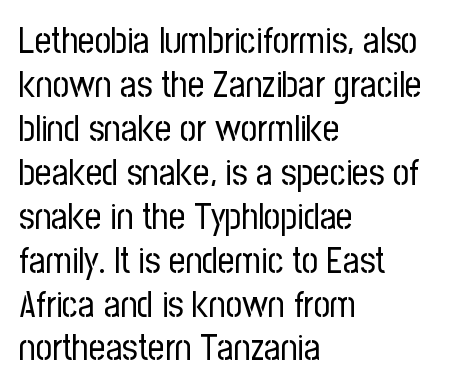
{"serif": "no", "italic": "no", "bold": "no", "weight": "regular", "width": "condensed", "stroke_contrast": "low", "x_height": "medium", "monospaced": "no", "underline": "no", "align": "left", "line_spacing_ratio": 1.22, "letter_spacing": "normal", "letter_spacing_em": 0.0, "glyph_px": 36}
